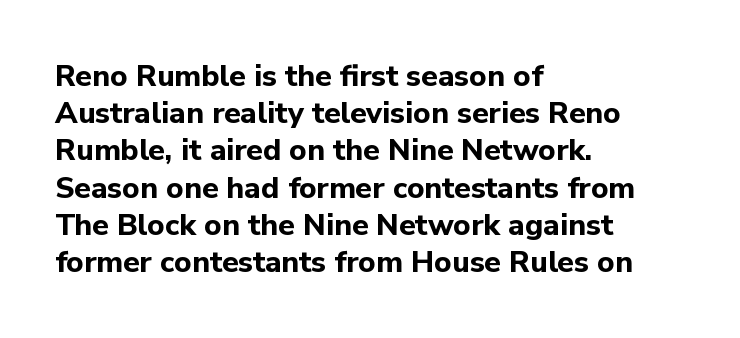
Strong, thick strokes mark this as bold type. You can tell it's not italic because the verticals are truly vertical. Unlike a traditional serif, this face leaves its strokes unadorned. Do the characters align in a grid? No, the font is proportional. Is the letter spacing exaggerated? No — it looks like the ordinary default. Bare-footed words on every line.
